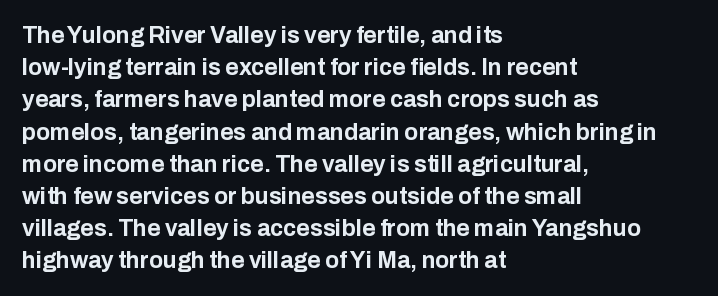
{"italic": "no", "bold": "yes", "underline": "no", "align": "left", "line_spacing": "normal", "line_spacing_ratio": 1.4, "letter_spacing": "normal", "letter_spacing_em": 0.0, "glyph_px": 23}
